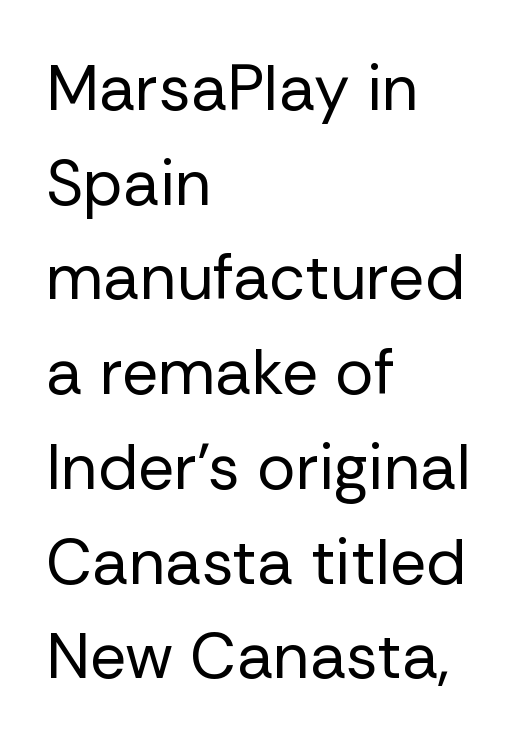
Q: Is the text bold? A: No.
Q: Is the text italic (slanted)? A: No, it is upright.
Q: Is the typeface a serif or a sans-serif typeface? A: Sans-serif.
Q: Is the text underlined? A: No.
Q: How is the paragraph aligned? A: Left-aligned.
Q: Is the spacing between letters normal or unusually wide? A: Normal.
Q: Is the spacing between lines tight, normal or loose? A: Normal.
Q: Width (condensed, normal, or wide)? A: Normal.
Q: Stroke contrast? A: Low.
Q: x-height? A: Medium.
Q: Monospaced? A: No.
